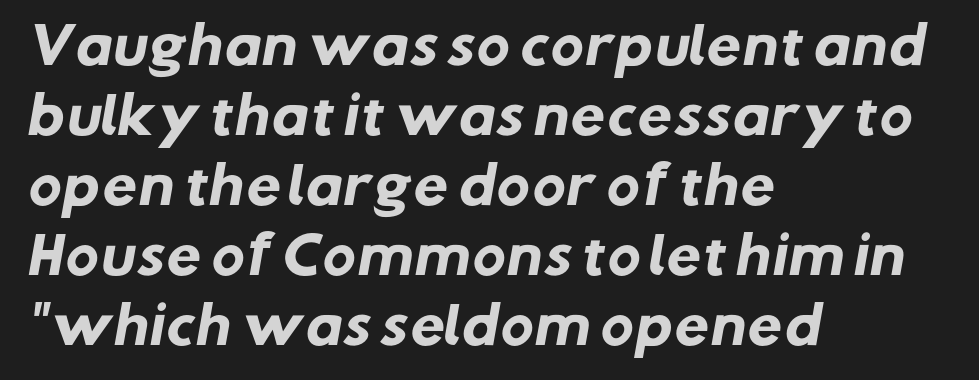
Bare-footed words on every line. This sample has the flowing, uneven cadence of proportional lettering. Line beginnings align vertically; line endings do not. The designer left line spacing at the default.
